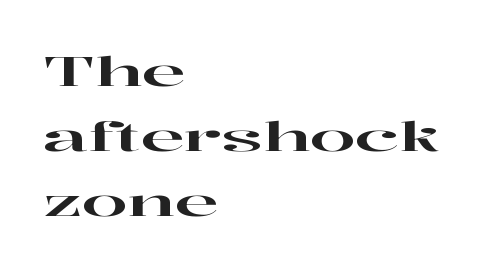
Q: Is the text italic (slanted)? A: No, it is upright.
Q: Is the typeface a serif or a sans-serif typeface? A: Serif.
Q: Is the text underlined? A: No.
Q: How is the paragraph aligned? A: Left-aligned.
Q: Is the spacing between letters normal or unusually wide? A: Normal.
Q: Is the spacing between lines tight, normal or loose? A: Normal.
Q: Width (condensed, normal, or wide)? A: Wide.
Q: Stroke contrast? A: High.
Q: x-height? A: Medium.
Q: Monospaced? A: No.
